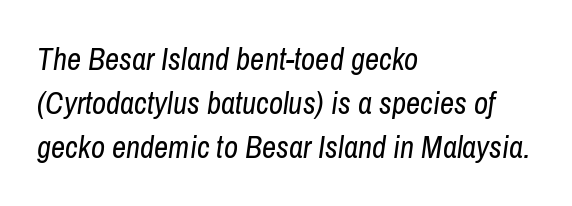
Q: Is the text bold? A: No.
Q: Is the text italic (slanted)? A: Yes, it leans right by about 8 degrees.
Q: Is the text underlined? A: No.
Q: How is the paragraph aligned? A: Left-aligned.
Q: Is the spacing between letters normal or unusually wide? A: Normal.
Q: Is the spacing between lines tight, normal or loose? A: Normal.
Q: Width (condensed, normal, or wide)? A: Condensed.
Q: Stroke contrast? A: Low.
Q: x-height? A: Medium.
Q: Monospaced? A: No.
